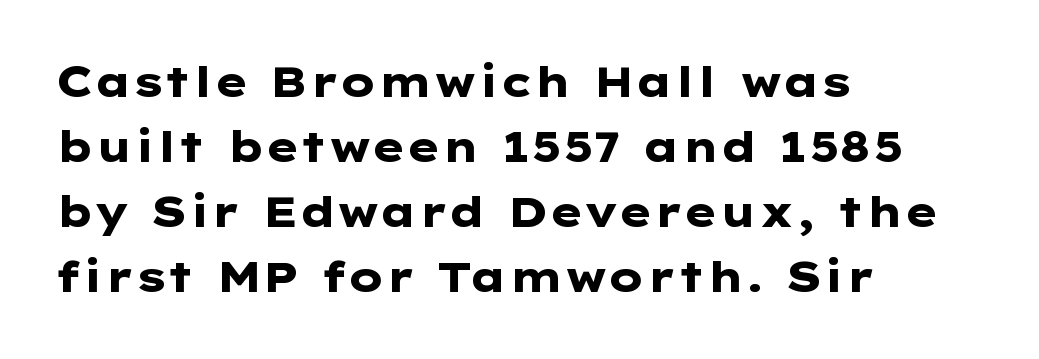
Q: Is the text bold? A: Yes.
Q: Is the text italic (slanted)? A: No, it is upright.
Q: Is the typeface a serif or a sans-serif typeface? A: Sans-serif.
Q: Is the text underlined? A: No.
Q: How is the paragraph aligned? A: Left-aligned.
Q: Is the spacing between letters normal or unusually wide? A: Normal.
Q: Is the spacing between lines tight, normal or loose? A: Normal.
Q: Width (condensed, normal, or wide)? A: Wide.
Q: Stroke contrast? A: Low.
Q: x-height? A: Medium.
